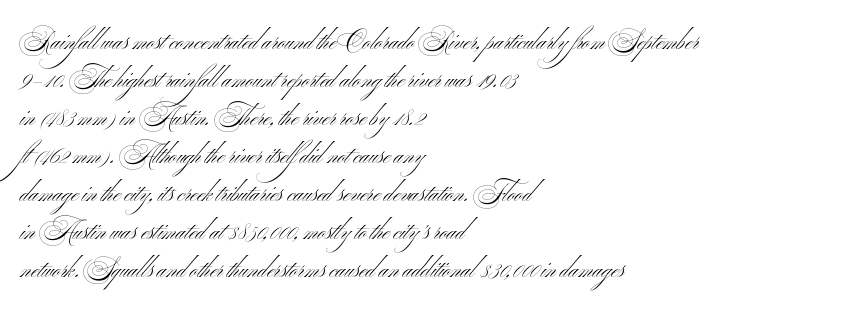
Q: Is the text bold? A: No.
Q: Is the text italic (slanted)? A: Yes.
Q: Is the text underlined? A: No.
Q: How is the paragraph aligned? A: Left-aligned.
Q: Is the spacing between letters normal or unusually wide? A: Normal.
Q: Is the spacing between lines tight, normal or loose? A: Normal.
